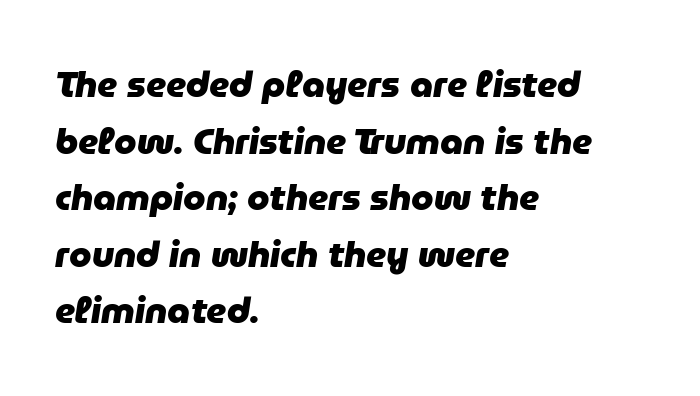
The image shows 36 px heavy type, italic (leaning right); set left-aligned, normal line spacing (1.57x), normal letter spacing, not underlined; low stroke contrast and a medium x-height.
